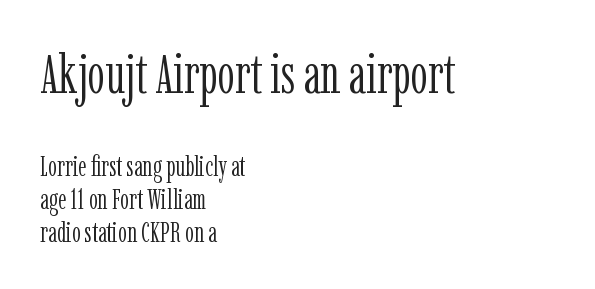
Q: Is the text bold? A: No.
Q: Is the text italic (slanted)? A: No, it is upright.
Q: Is the typeface a serif or a sans-serif typeface? A: Serif.
Q: Is the text underlined? A: No.
Q: How is the paragraph aligned? A: Left-aligned.
Q: Is the spacing between letters normal or unusually wide? A: Normal.
Q: Which block of text is set in a larger size, the first (top) or the second (bottom)? A: The first (top) one.
Q: Width (condensed, normal, or wide)? A: Condensed.
Q: Stroke contrast? A: Low.
Q: x-height? A: Medium.
Q: Monospaced? A: No.
